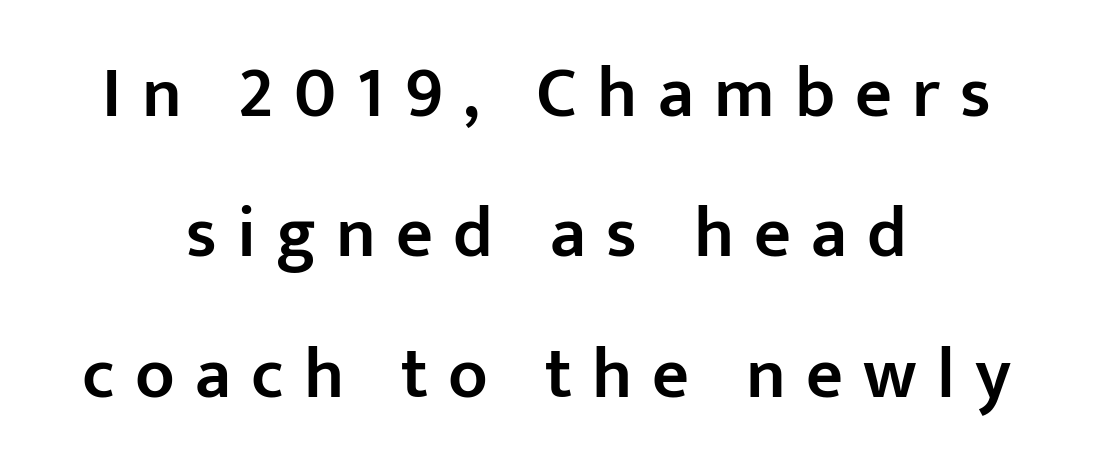
Heft: intermediate — a semibold. Widely set lines give the paragraph a tall, airy silhouette. Note the varied advance widths — an 'i' is clearly narrower than an 'm'. Stroke terminals: plain, sans-serif. Substantial extra tracking has been applied to these lines. Check the space under the baseline: it is left empty.
